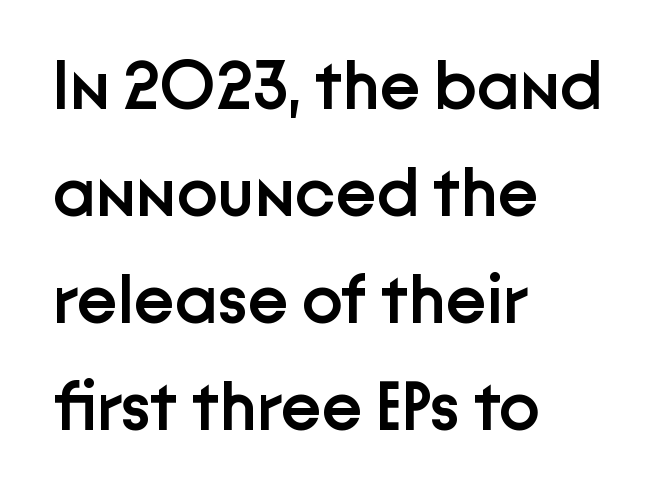
The image shows 69 px semibold sans-serif type, upright; set left-aligned, normal line spacing (1.55x), normal letter spacing, not underlined; low stroke contrast and a medium x-height.
